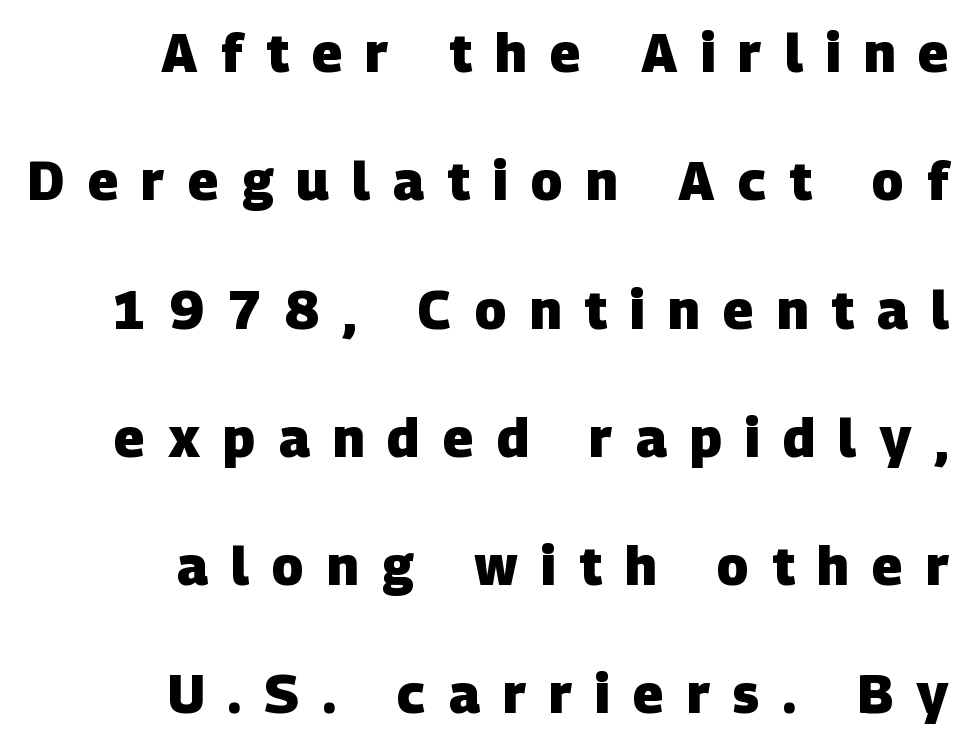
Q: Is the text bold? A: Yes.
Q: Is the typeface a serif or a sans-serif typeface? A: Sans-serif.
Q: Is the text underlined? A: No.
Q: How is the paragraph aligned? A: Right-aligned.
Q: Is the spacing between letters normal or unusually wide? A: Unusually wide.
Q: Is the spacing between lines tight, normal or loose? A: Loose.
Q: Width (condensed, normal, or wide)? A: Normal.
Q: Stroke contrast? A: Low.
Q: x-height? A: Large.
Q: Monospaced? A: No.
